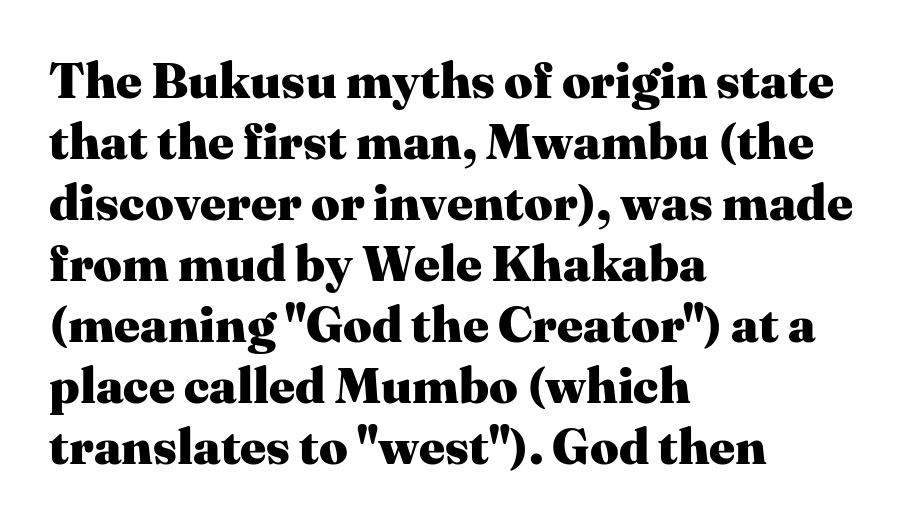
The font is running at its bold setting. This sample has the flowing, uneven cadence of proportional lettering. Ascenders rise straight up at ninety degrees. Quick note: underline off. The letterforms sit shoulder to shoulder at normal distance. The lines are quadded left.
